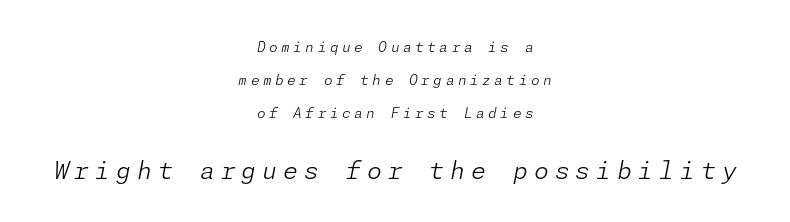
{"italic": "yes", "lean": "right", "slant_degrees": 11, "bold": "no", "underline": "no", "align": "center", "line_spacing": "loose", "line_spacing_ratio": 2.35, "letter_spacing": "wide", "letter_spacing_em": 0.25, "larger_block": "second", "size_ratio": 1.71, "glyph_px": 24}
